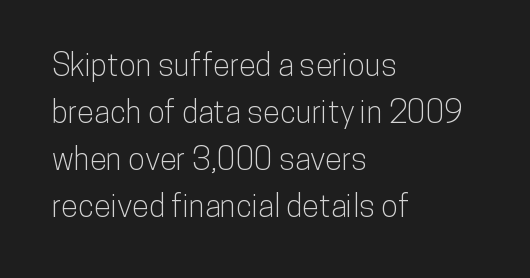
{"serif": "no", "italic": "no", "width": "condensed", "stroke_contrast": "low", "x_height": "medium", "monospaced": "no", "underline": "no", "align": "left", "line_spacing": "normal", "line_spacing_ratio": 1.52, "letter_spacing": "normal", "letter_spacing_em": 0.0, "glyph_px": 31}
